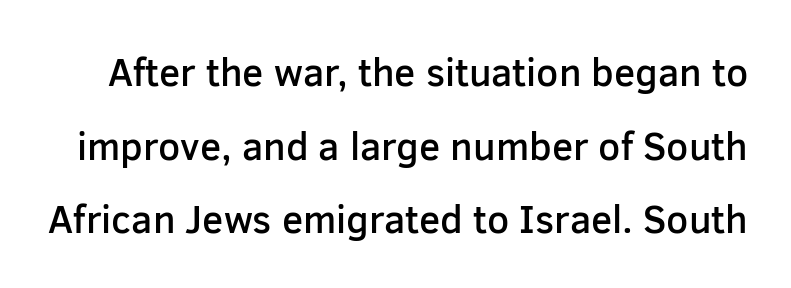
{"serif": "no", "italic": "no", "bold": "semi", "weight": "semibold", "width": "normal", "stroke_contrast": "low", "x_height": "medium", "monospaced": "no", "underline": "no", "line_spacing_ratio": 1.89, "letter_spacing": "normal", "letter_spacing_em": 0.0, "glyph_px": 39}
